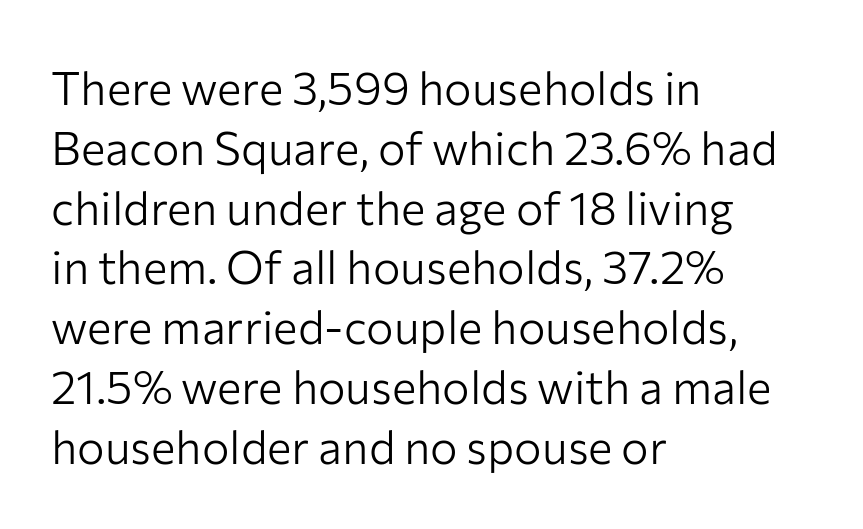
Q: Is the text bold? A: No.
Q: Is the text italic (slanted)? A: No, it is upright.
Q: Is the typeface a serif or a sans-serif typeface? A: Sans-serif.
Q: Is the text underlined? A: No.
Q: How is the paragraph aligned? A: Left-aligned.
Q: Is the spacing between letters normal or unusually wide? A: Normal.
Q: Is the spacing between lines tight, normal or loose? A: Normal.
Q: Width (condensed, normal, or wide)? A: Normal.
Q: Stroke contrast? A: Low.
Q: x-height? A: Medium.
Q: Monospaced? A: No.
